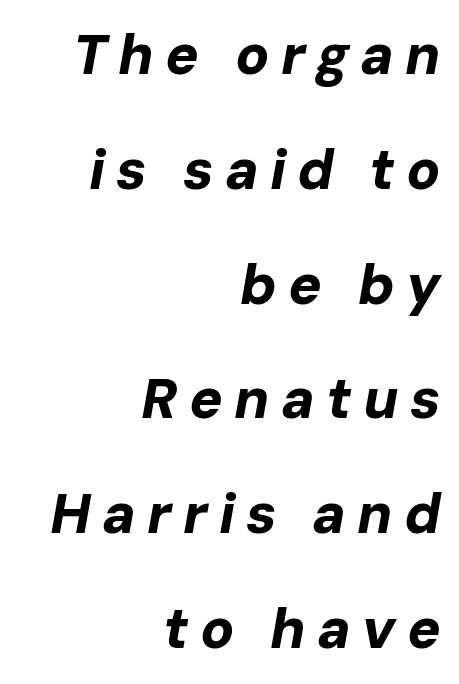
Descenders are the only things crossing below the line. Characters are canted at an angle relative to the baseline's perpendicular. The face used here has the dense, thick strokes of a bold. Baseline-to-baseline distance is far greater than the letter height.
